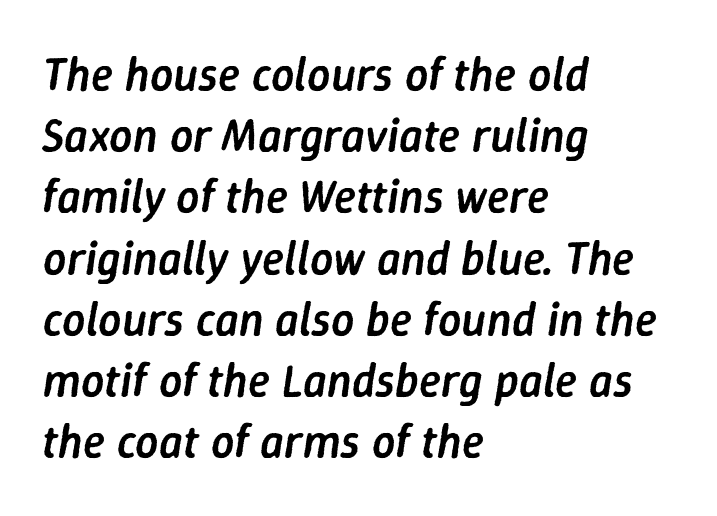
{"italic": "yes", "lean": "right", "slant_degrees": 9, "bold": "semi", "weight": "semibold", "width": "normal", "stroke_contrast": "low", "x_height": "medium", "monospaced": "no", "underline": "no", "align": "left", "line_spacing": "normal", "line_spacing_ratio": 1.33, "letter_spacing": "normal", "letter_spacing_em": 0.0, "glyph_px": 46}
